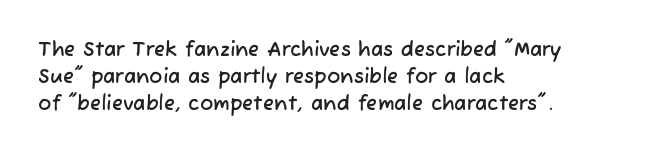
The image shows 20 px text type; set left-aligned, normal line spacing (1.34x), normal letter spacing, not underlined.
